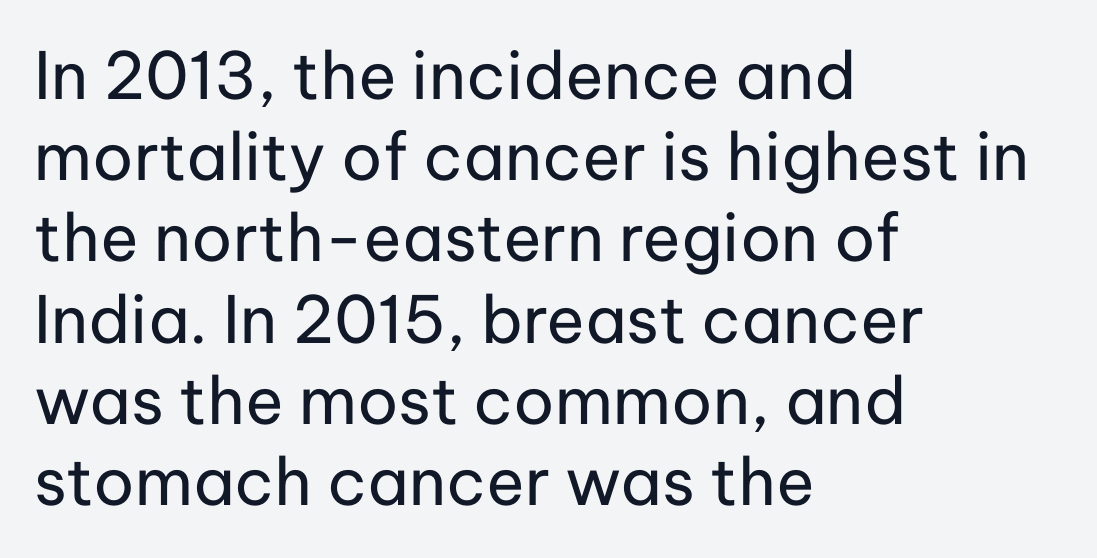
Is there any slant? The stems are plumb. Do the characters align in a grid? No, the font is proportional. Is this a heavy cut? Hardly; it is regular or lighter. In terms of letterform style, serifs are entirely absent. Inter-character spacing is left at the font's built-in metrics.
